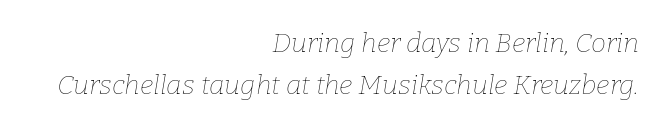
{"italic": "yes", "lean": "right", "slant_degrees": 9, "bold": "no", "underline": "no", "align": "right", "line_spacing": "normal", "line_spacing_ratio": 1.57, "letter_spacing": "normal", "letter_spacing_em": 0.0, "glyph_px": 27}
